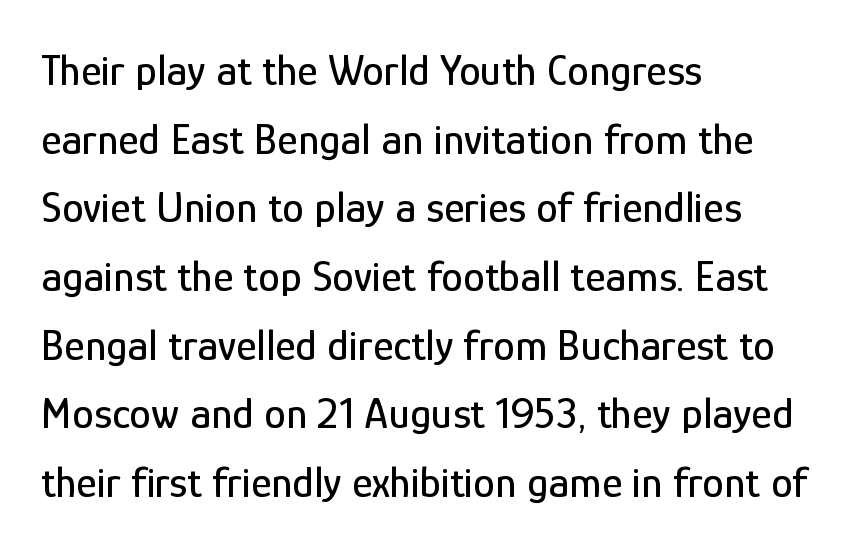
Honestly, the letter spacing is just normal — you wouldn't notice it. Upright lettering throughout. The space beneath each line is pristine and unruled. Nope, no serifs anywhere on these letters. A typesetter would call this proportional, since set widths differ per character. Line spacing here is normal.
